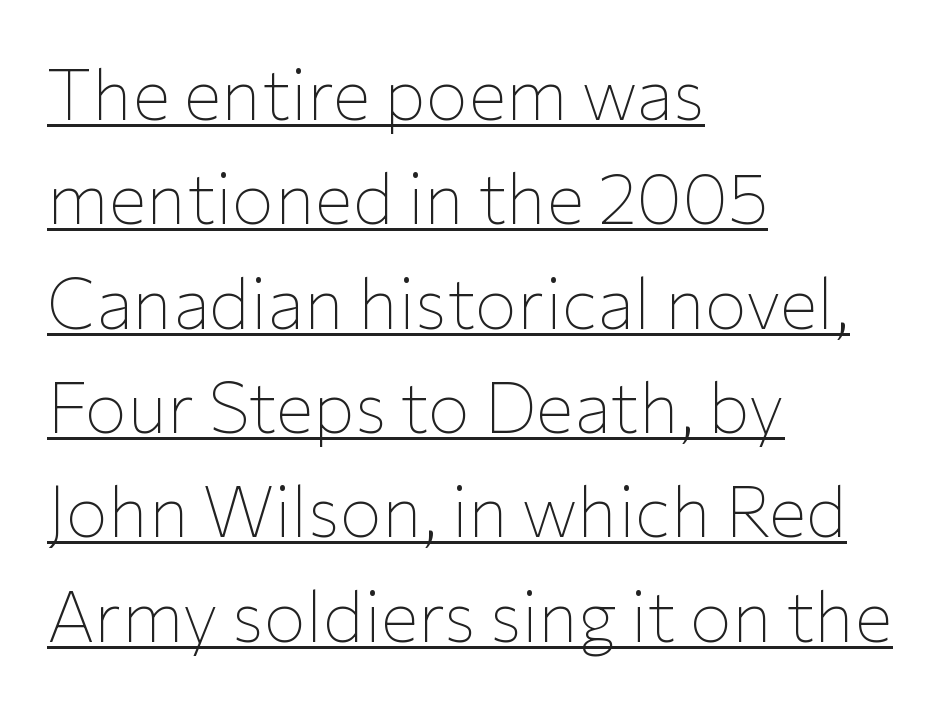
{"serif": "no", "italic": "no", "bold": "no", "weight": "thin", "width": "normal", "stroke_contrast": "low", "x_height": "medium", "monospaced": "no", "underline": "yes", "align": "left", "line_spacing": "normal", "line_spacing_ratio": 1.47, "letter_spacing": "normal", "letter_spacing_em": 0.0, "glyph_px": 71}
